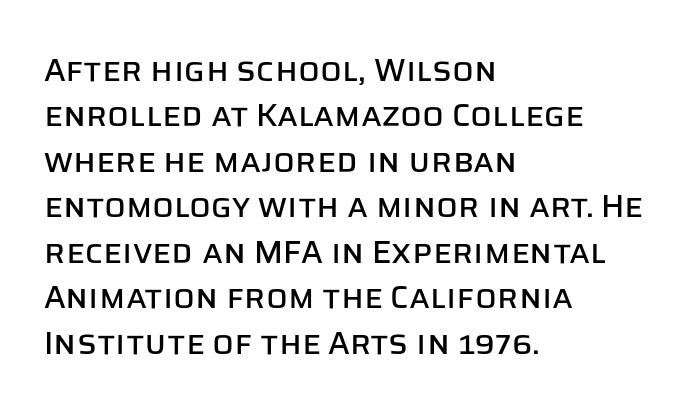
Q: Is the text italic (slanted)? A: No, it is upright.
Q: Is the typeface a serif or a sans-serif typeface? A: Sans-serif.
Q: Is the text underlined? A: No.
Q: How is the paragraph aligned? A: Left-aligned.
Q: Is the spacing between letters normal or unusually wide? A: Normal.
Q: Is the spacing between lines tight, normal or loose? A: Normal.
Q: Width (condensed, normal, or wide)? A: Normal.
Q: Stroke contrast? A: Low.
Q: x-height? A: Large.
Q: Monospaced? A: No.
